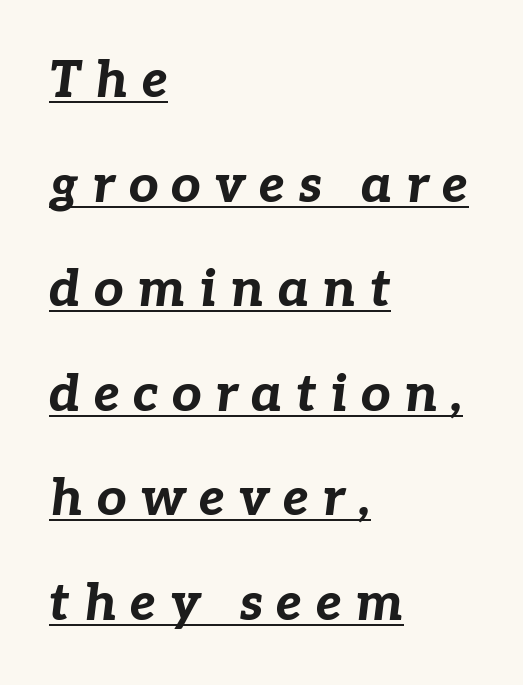
{"italic": "yes", "lean": "right", "slant_degrees": 7, "bold": "yes", "weight": "bold", "width": "normal", "stroke_contrast": "low", "x_height": "medium", "monospaced": "no", "underline": "yes", "align": "left", "line_spacing": "loose", "line_spacing_ratio": 2.01, "letter_spacing": "wide", "letter_spacing_em": 0.26, "glyph_px": 52}
